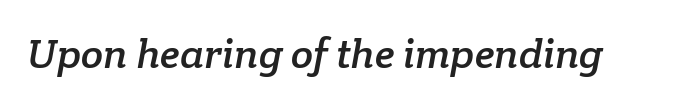
The strip under each line holds only bare page. Note: serifs present on the glyphs. Varying glyph widths throughout — classic text-font behaviour. Caption: standard tracking, unaltered.
